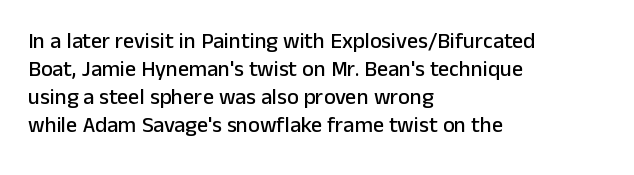
Style check: upright. Decoration check: the copy has no underline. The gaps between neighbouring characters are ordinary and unremarkable. This sample is left-justified, so line endings fall wherever the words run out. The rows are spaced the way most documents space them.
